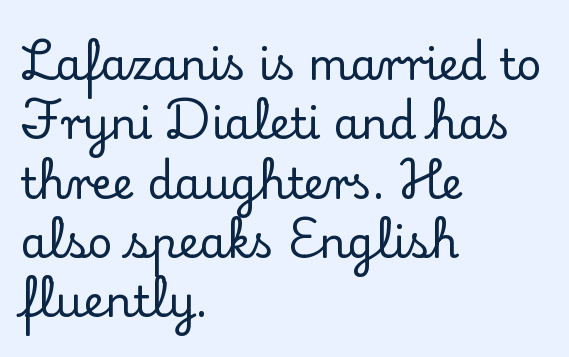
Caption: standard tracking, unaltered. Reading down the column, the eye jumps a familiar distance to each next line. Note: serifs present on the glyphs. The lettering stays uniformly vertical, giving the passage a roman look. Left-aligned paragraph, ragged on the right. Think of a printed novel: that variable character pitch is what you see here.
